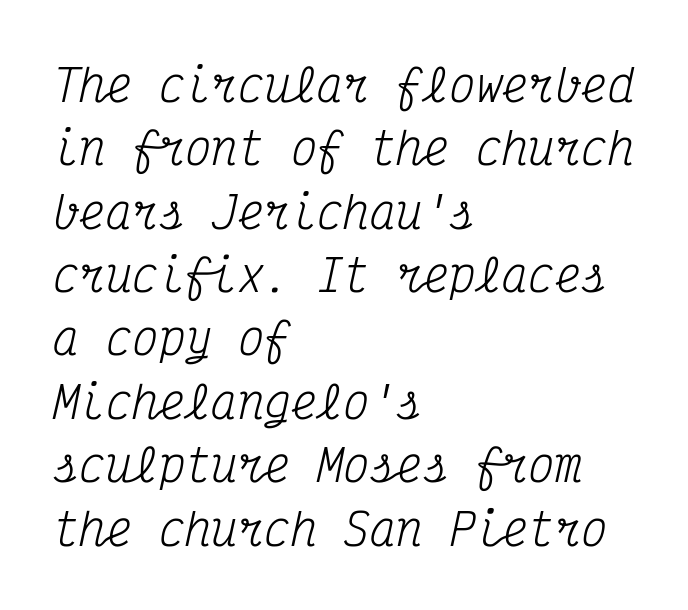
In CSS terms this would be text-align: left. Has an underline been added? It has not. You could count columns in this text — the font is strictly monospaced. The rendering applies a slant to the glyphs. You can tell from the footed stems that serif type was used.
